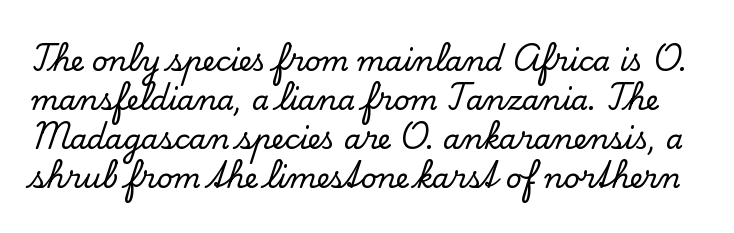
The image shows 28 px serif type; set normal line spacing (1.39x), normal letter spacing, not underlined; low stroke contrast and a small x-height.
